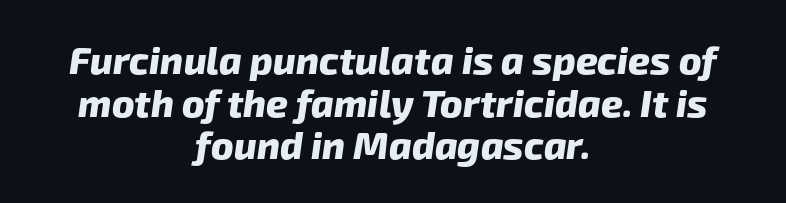
{"serif": "no", "bold": "yes", "weight": "heavy", "width": "normal", "stroke_contrast": "low", "x_height": "medium", "monospaced": "no", "underline": "no", "align": "center", "line_spacing": "tight", "line_spacing_ratio": 1.12, "letter_spacing": "normal", "letter_spacing_em": 0.0, "glyph_px": 38}
